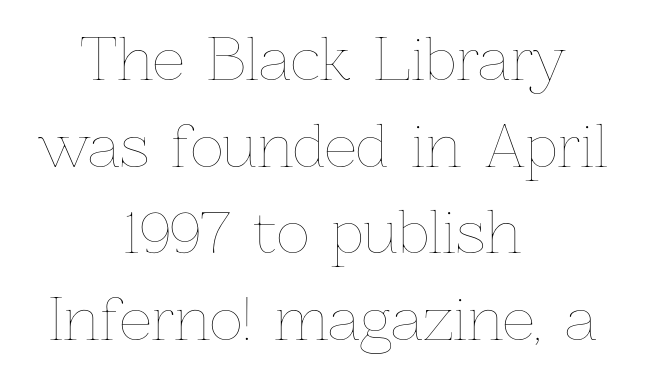
The image shows 57 px thin type, upright; set centered, normal line spacing (1.52x), normal letter spacing, not underlined; low stroke contrast and a medium x-height.
